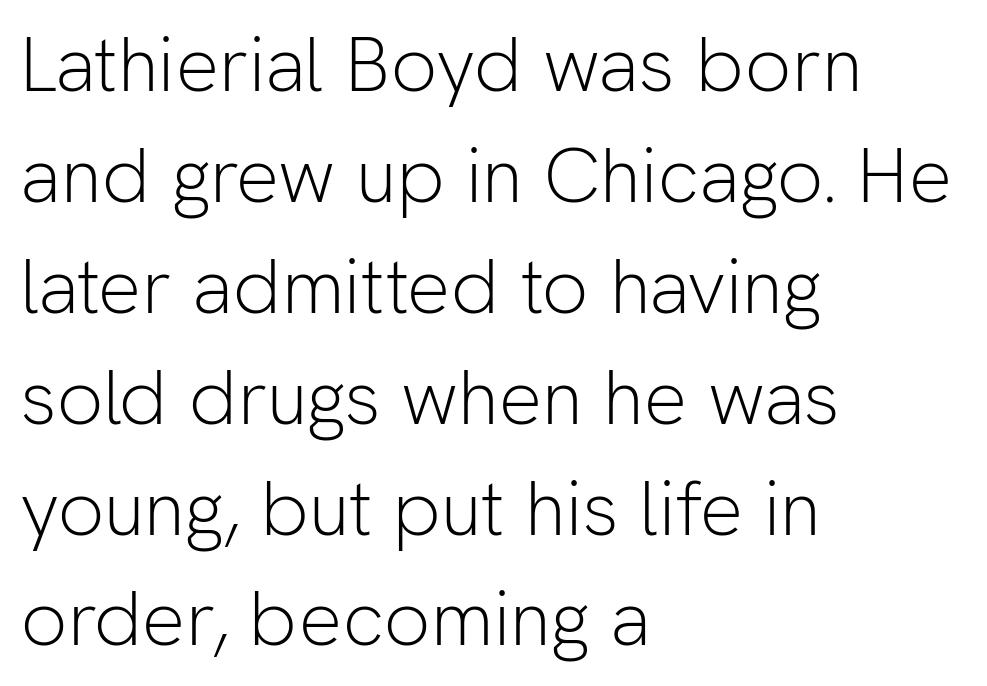
Q: Is the text bold? A: No.
Q: Is the text italic (slanted)? A: No, it is upright.
Q: Is the typeface a serif or a sans-serif typeface? A: Sans-serif.
Q: Is the text underlined? A: No.
Q: How is the paragraph aligned? A: Left-aligned.
Q: Is the spacing between letters normal or unusually wide? A: Normal.
Q: Is the spacing between lines tight, normal or loose? A: Normal.
Q: Width (condensed, normal, or wide)? A: Normal.
Q: Stroke contrast? A: Low.
Q: x-height? A: Medium.
Q: Monospaced? A: No.
